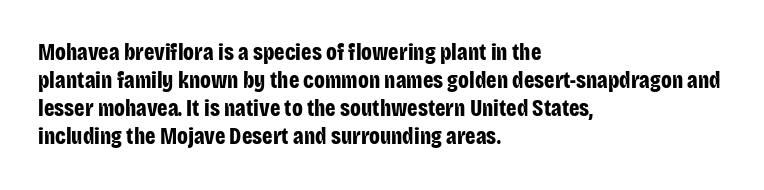
The image shows 23 px bold type, upright; set left-aligned, line spacing 1.22x, normal letter spacing, not underlined.
